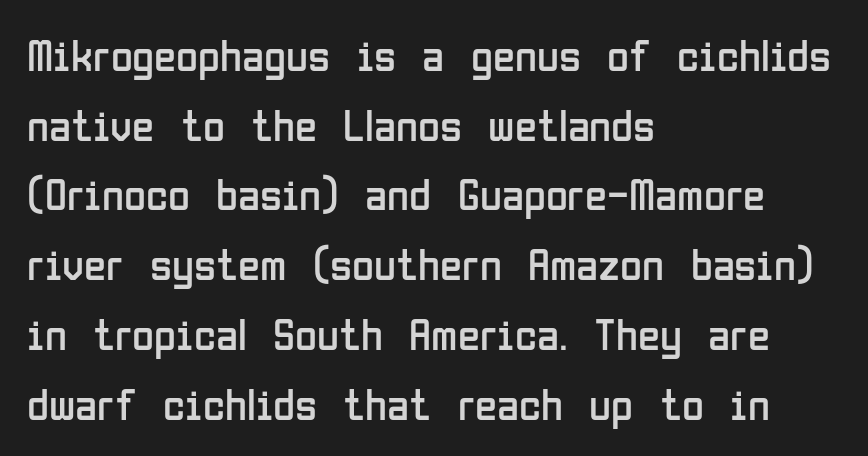
Q: Is the text bold? A: No.
Q: Is the text italic (slanted)? A: No, it is upright.
Q: Is the typeface a serif or a sans-serif typeface? A: Sans-serif.
Q: Is the text underlined? A: No.
Q: How is the paragraph aligned? A: Left-aligned.
Q: Is the spacing between letters normal or unusually wide? A: Normal.
Q: Is the spacing between lines tight, normal or loose? A: Normal.
Q: Width (condensed, normal, or wide)? A: Condensed.
Q: Stroke contrast? A: Low.
Q: x-height? A: Medium.
Q: Monospaced? A: No.
